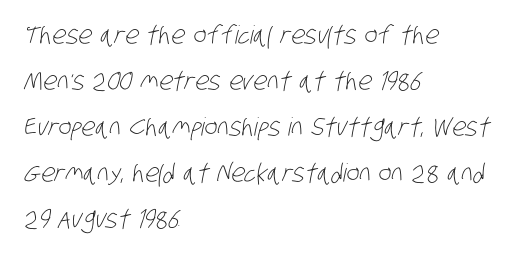
{"bold": "no", "underline": "no", "align": "left", "line_spacing_ratio": 1.84, "letter_spacing": "normal", "letter_spacing_em": 0.0, "glyph_px": 25}
